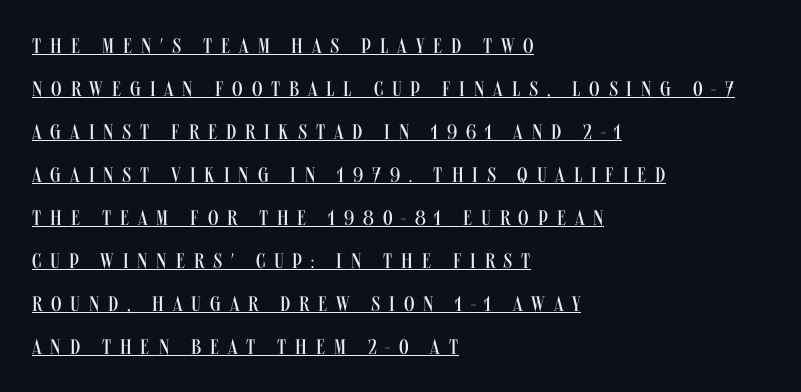
Ink coverage per letter is moderate at most. In terms of posture, this sample is upright. In CSS terms this would be text-align: left. Spacing between characters has been opened up far beyond the box default. Every word sits above its own underline.
